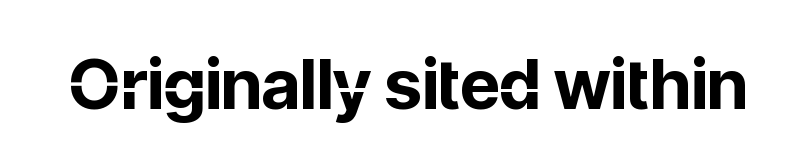
The image shows 69 px bold sans-serif type, upright; set normal letter spacing, not underlined; low stroke contrast and a medium x-height.
